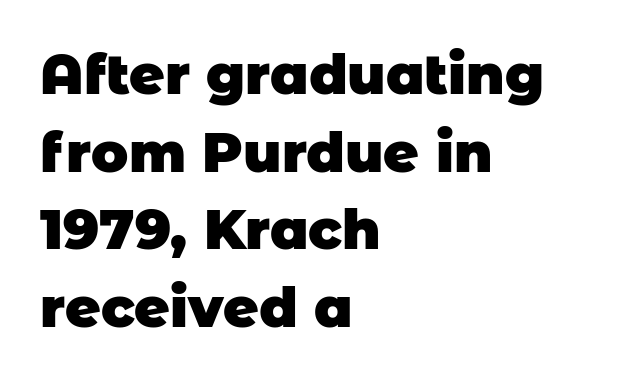
The image shows 55 px heavy sans-serif type; set left-aligned, normal line spacing (1.41x), normal letter spacing, not underlined; low stroke contrast and a large x-height.
